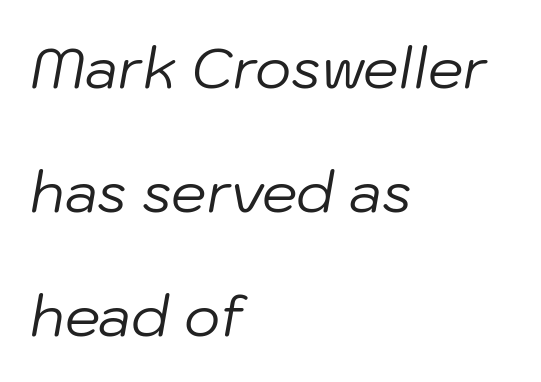
{"italic": "yes", "lean": "right", "slant_degrees": 10, "bold": "no", "weight": "regular", "width": "normal", "stroke_contrast": "low", "x_height": "medium", "monospaced": "no", "underline": "no", "align": "left", "line_spacing": "loose", "line_spacing_ratio": 2.21, "letter_spacing": "normal", "letter_spacing_em": 0.0, "glyph_px": 56}
